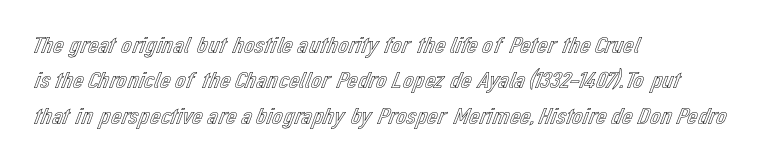
The image shows 24 px text type; set left-aligned, normal line spacing (1.47x), normal letter spacing, not underlined.
